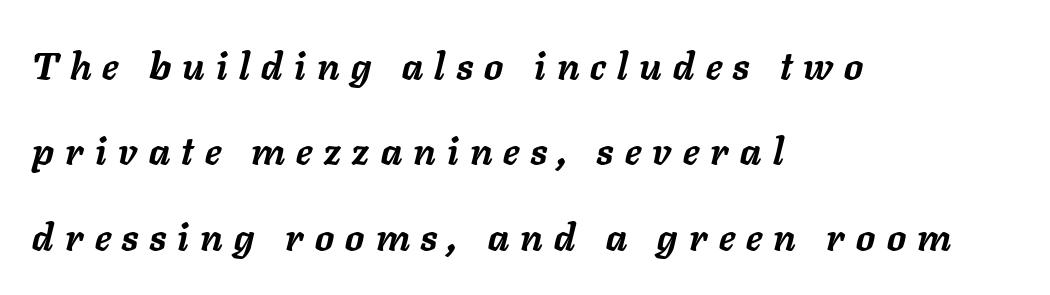
The image shows 38 px semibold type, italic (leaning right); set left-aligned, loose line spacing (2.25x), unusually wide letter spacing (+0.3 em), not underlined; low stroke contrast and a medium x-height.
